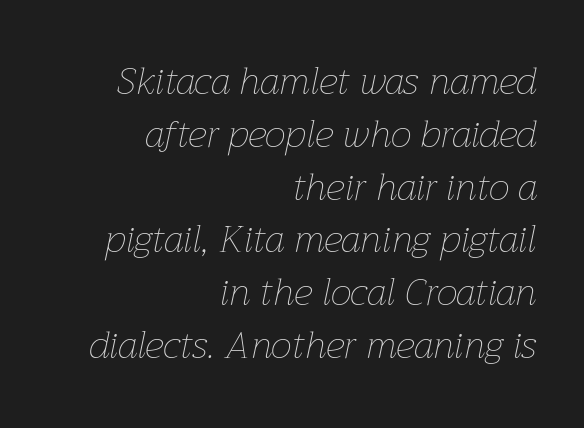
Stems here are at most as thick as an everyday book face. Is this a fixed-width face? No — the glyphs have proportional, varying widths. This is oblique type, the kind used for emphasis or titles. The text block is weighted toward the right margin, trailing off unevenly leftward. The baseline area is clear. Default kerning and tracking; the words read as compact shapes.
